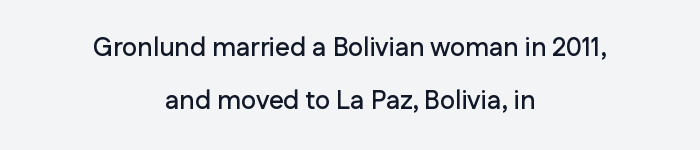
The image shows 26 px text type, upright; set centered, loose line spacing (2.03x), normal letter spacing, not underlined.
